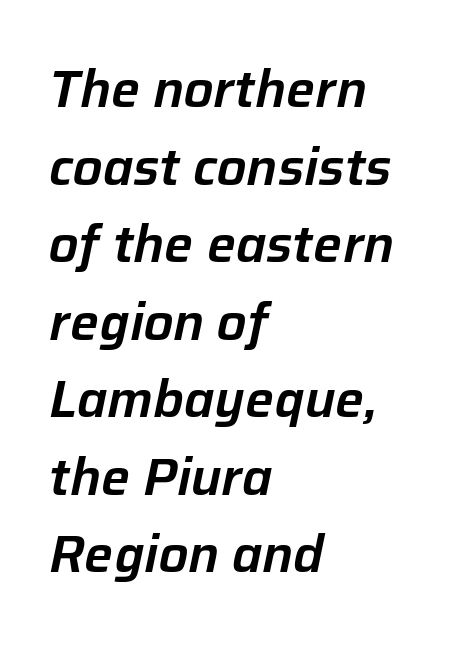
The image shows 51 px text type, italic (leaning right); set left-aligned, normal line spacing (1.52x), normal letter spacing, not underlined; low stroke contrast and a medium x-height.
